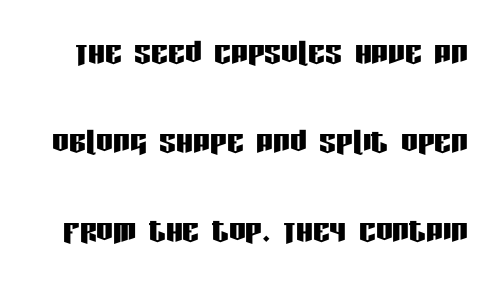
The image shows 42 px condensed sans-serif type, upright; set loose line spacing (2.12x), normal letter spacing, not underlined; low stroke contrast and a large x-height.
